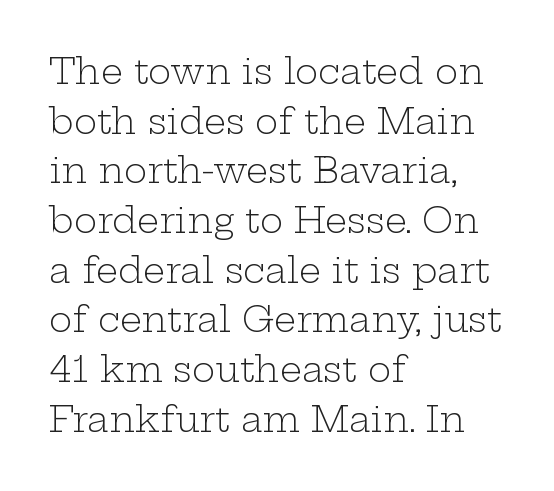
The image shows 35 px light, wide serif type, upright; set left-aligned, normal line spacing (1.42x), normal letter spacing, not underlined; low stroke contrast and a medium x-height.
